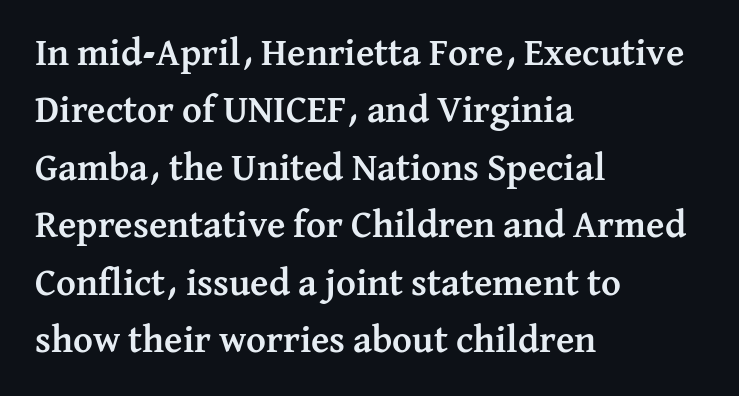
Q: Is the text bold? A: Yes.
Q: Is the text italic (slanted)? A: No, it is upright.
Q: Is the typeface a serif or a sans-serif typeface? A: Serif.
Q: Is the text underlined? A: No.
Q: How is the paragraph aligned? A: Left-aligned.
Q: Is the spacing between letters normal or unusually wide? A: Normal.
Q: Is the spacing between lines tight, normal or loose? A: Normal.
Q: Width (condensed, normal, or wide)? A: Normal.
Q: Stroke contrast? A: Medium.
Q: x-height? A: Medium.
Q: Monospaced? A: No.
